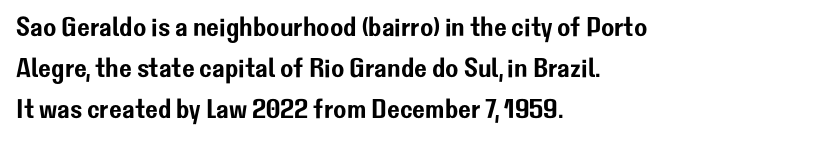
Q: Is the text italic (slanted)? A: No, it is upright.
Q: Is the text underlined? A: No.
Q: How is the paragraph aligned? A: Left-aligned.
Q: Is the spacing between letters normal or unusually wide? A: Normal.
Q: Is the spacing between lines tight, normal or loose? A: Normal.
